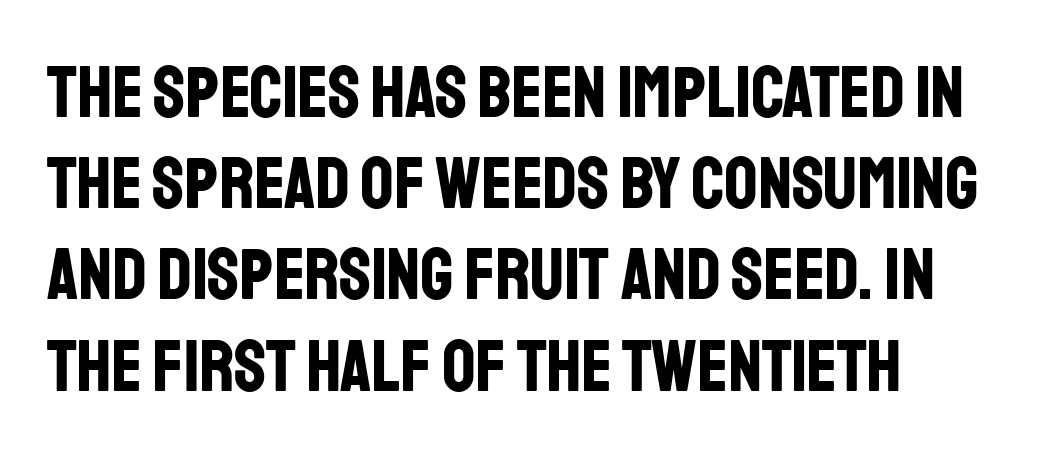
The image shows 73 px bold, condensed sans-serif type, upright; set left-aligned, normal line spacing (1.25x), normal letter spacing, not underlined; low stroke contrast and a large x-height.
